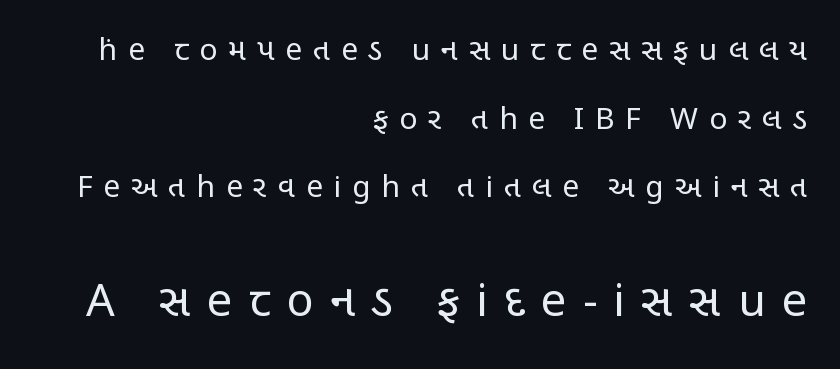
Characters follow at a spacing far wider than the type designer built in. This sample uses an upright cut, with every glyph sitting square on the baseline. The lines are quadded right. These two chunks differ in scale, with the bottom chunk taking the larger measure.
